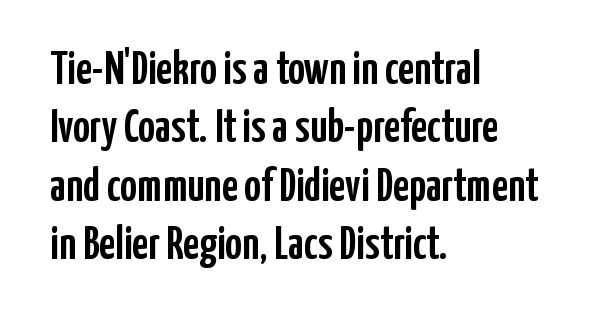
Q: Is the text italic (slanted)? A: No, it is upright.
Q: Is the typeface a serif or a sans-serif typeface? A: Sans-serif.
Q: Is the text underlined? A: No.
Q: How is the paragraph aligned? A: Left-aligned.
Q: Is the spacing between letters normal or unusually wide? A: Normal.
Q: Is the spacing between lines tight, normal or loose? A: Normal.
Q: Width (condensed, normal, or wide)? A: Condensed.
Q: Stroke contrast? A: Low.
Q: x-height? A: Medium.
Q: Monospaced? A: No.
